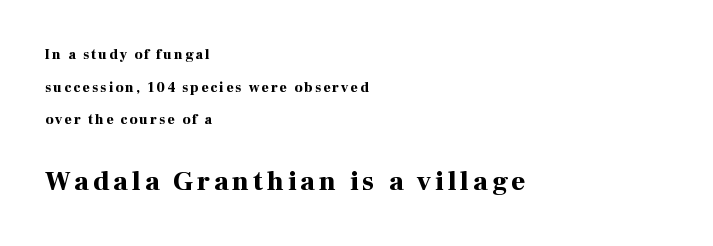
The image shows 27 px bold type, upright; set left-aligned, loose line spacing (2.33x), not underlined; the second (bottom) block is 1.93x larger.
